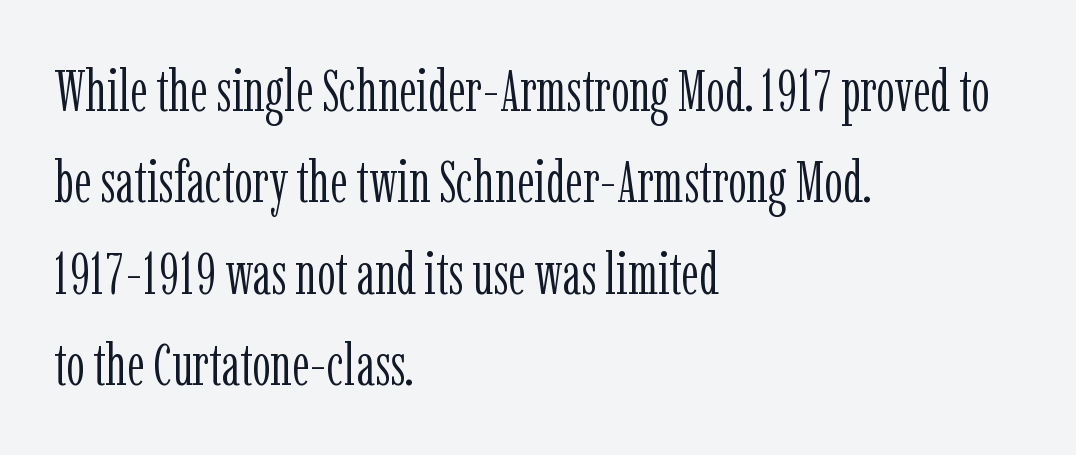
Q: Is the text bold? A: No.
Q: Is the text italic (slanted)? A: No, it is upright.
Q: Is the typeface a serif or a sans-serif typeface? A: Serif.
Q: Is the text underlined? A: No.
Q: How is the paragraph aligned? A: Left-aligned.
Q: Is the spacing between letters normal or unusually wide? A: Normal.
Q: Is the spacing between lines tight, normal or loose? A: Normal.
Q: Width (condensed, normal, or wide)? A: Condensed.
Q: Stroke contrast? A: Low.
Q: x-height? A: Medium.
Q: Monospaced? A: No.
